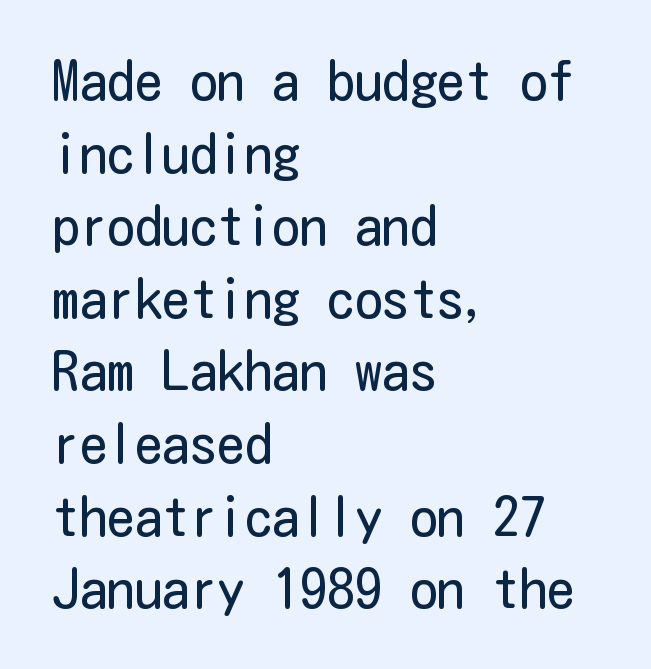
Q: Is the text bold? A: No.
Q: Is the text italic (slanted)? A: No, it is upright.
Q: Is the typeface a serif or a sans-serif typeface? A: Sans-serif.
Q: Is the text underlined? A: No.
Q: How is the paragraph aligned? A: Left-aligned.
Q: Is the spacing between letters normal or unusually wide? A: Normal.
Q: Is the spacing between lines tight, normal or loose? A: Normal.
Q: Width (condensed, normal, or wide)? A: Condensed.
Q: Stroke contrast? A: Low.
Q: x-height? A: Medium.
